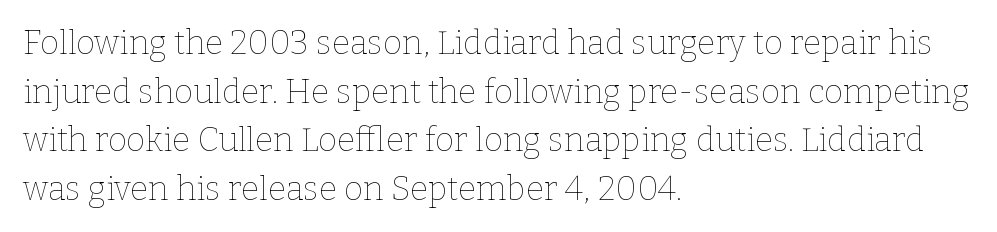
The image shows 33 px thin type, upright; set left-aligned, normal line spacing (1.47x), normal letter spacing, not underlined; low stroke contrast and a medium x-height.
